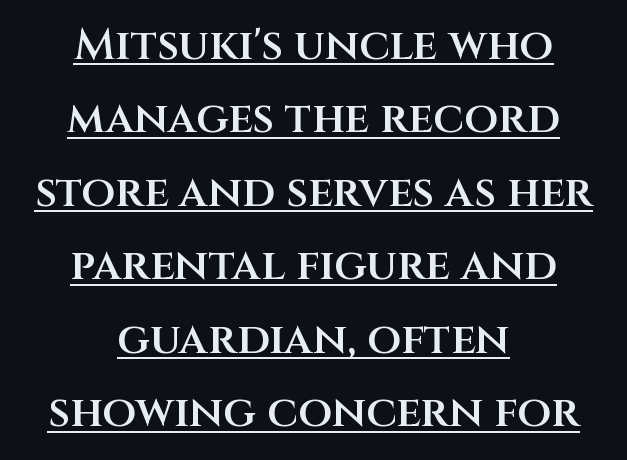
Each new line begins a customary step beneath the previous one. Every stem runs plumb, perpendicular to the baseline. Alignment: centered. This rendering features underlined lettering. Slightly chunky letters — semibold, I'd say, not full bold.
